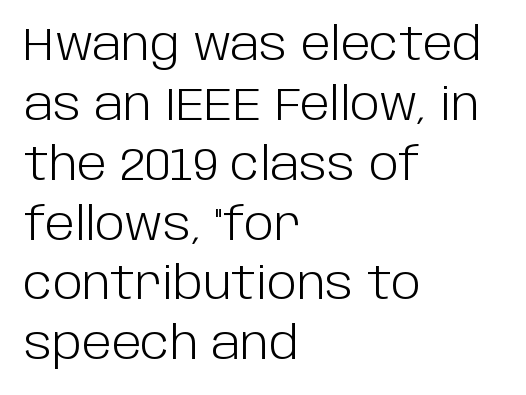
A typesetter would call this proportional, since set widths differ per character. The face used here is a sans, in the tradition of grotesques and geometrics. The line texture is even and compact thanks to regular tracking. The words here are not underlined. Summary of weight: not heavy and not bold. The specimen reads as upright at a glance.
